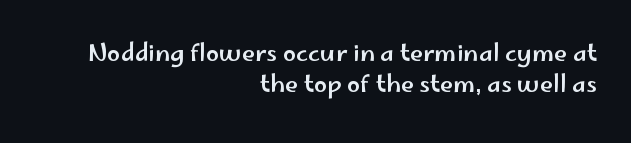
Q: Is the text italic (slanted)? A: No, it is upright.
Q: Is the text underlined? A: No.
Q: How is the paragraph aligned? A: Right-aligned.
Q: Is the spacing between letters normal or unusually wide? A: Normal.
Q: Is the spacing between lines tight, normal or loose? A: Normal.
